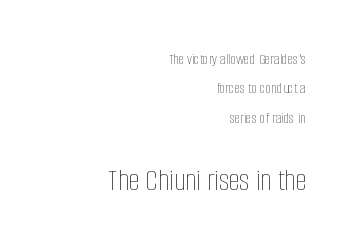
Q: Is the text bold? A: No.
Q: Is the text italic (slanted)? A: No, it is upright.
Q: Is the text underlined? A: No.
Q: How is the paragraph aligned? A: Right-aligned.
Q: Is the spacing between letters normal or unusually wide? A: Normal.
Q: Which block of text is set in a larger size, the first (top) or the second (bottom)? A: The second (bottom) one.
Q: Width (condensed, normal, or wide)? A: Condensed.
Q: Stroke contrast? A: Low.
Q: x-height? A: Large.
Q: Monospaced? A: No.
